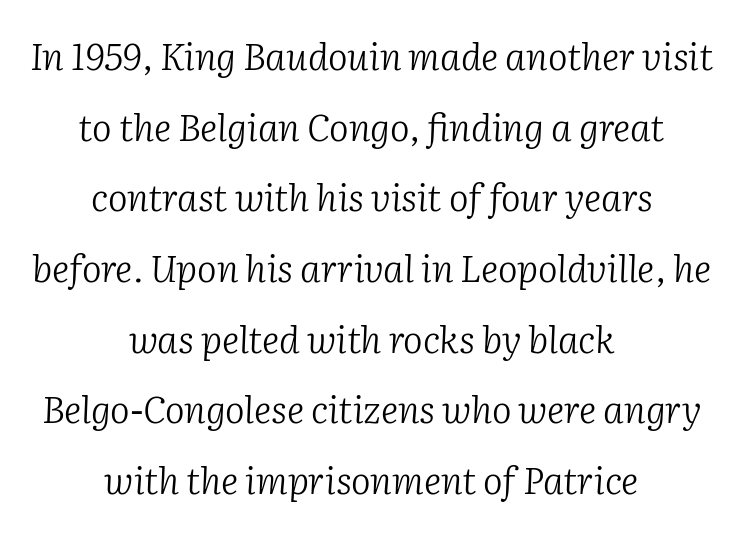
The image shows 37 px light serif type, italic (leaning right); set centered, loose line spacing (1.91x), normal letter spacing, not underlined; low stroke contrast and a medium x-height.
